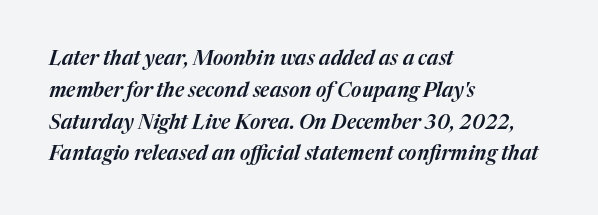
The image shows 20 px text type, italic (leaning right); set left-aligned, normal line spacing (1.59x), normal letter spacing, not underlined.
